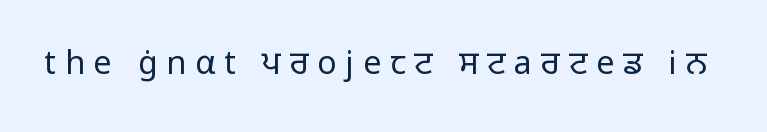
Q: Is the text bold? A: No.
Q: Is the text italic (slanted)? A: No, it is upright.
Q: Is the typeface a serif or a sans-serif typeface? A: Sans-serif.
Q: Is the text underlined? A: No.
Q: Is the spacing between letters normal or unusually wide? A: Unusually wide.
Q: Width (condensed, normal, or wide)? A: Normal.
Q: Stroke contrast? A: Low.
Q: x-height? A: Medium.
Q: Monospaced? A: No.
